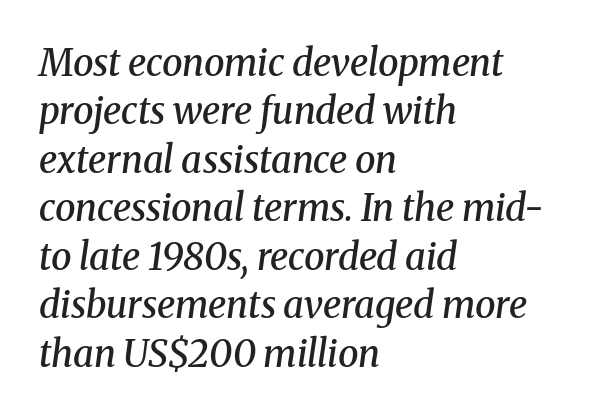
The image shows 37 px semibold serif type, italic (leaning right); set left-aligned, normal line spacing (1.31x), normal letter spacing, not underlined; medium stroke contrast and a medium x-height.
